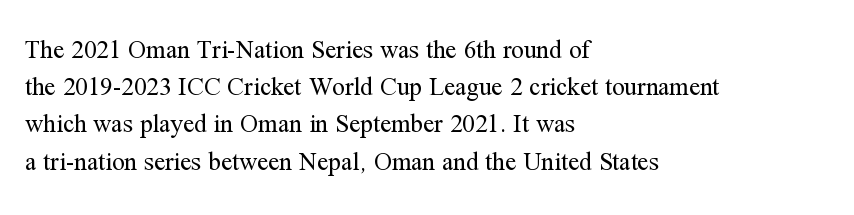
Each new line begins a customary step beneath the previous one. In CSS terms this would be text-align: left. Every character sits straight up, as roman type does. Inter-character spacing is left at the font's built-in metrics.
